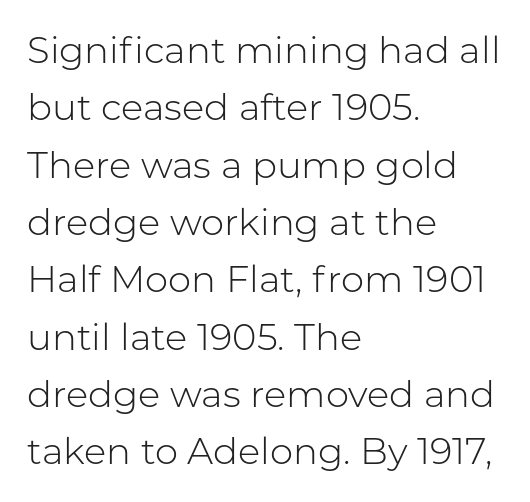
The image shows 37 px light sans-serif type, upright; set left-aligned, normal line spacing (1.55x), normal letter spacing, not underlined; low stroke contrast and a medium x-height.
